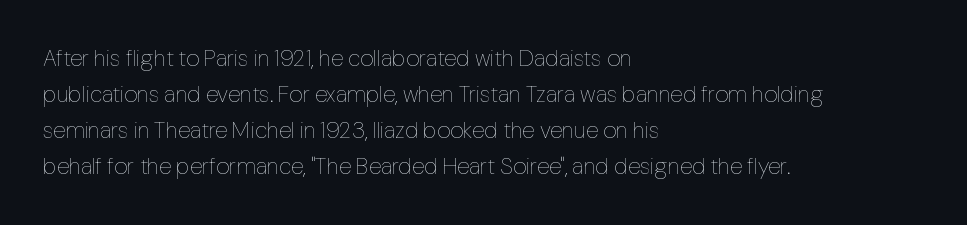
{"italic": "no", "bold": "no", "underline": "no", "align": "left", "line_spacing": "normal", "line_spacing_ratio": 1.56, "letter_spacing": "normal", "letter_spacing_em": 0.0, "glyph_px": 23}
